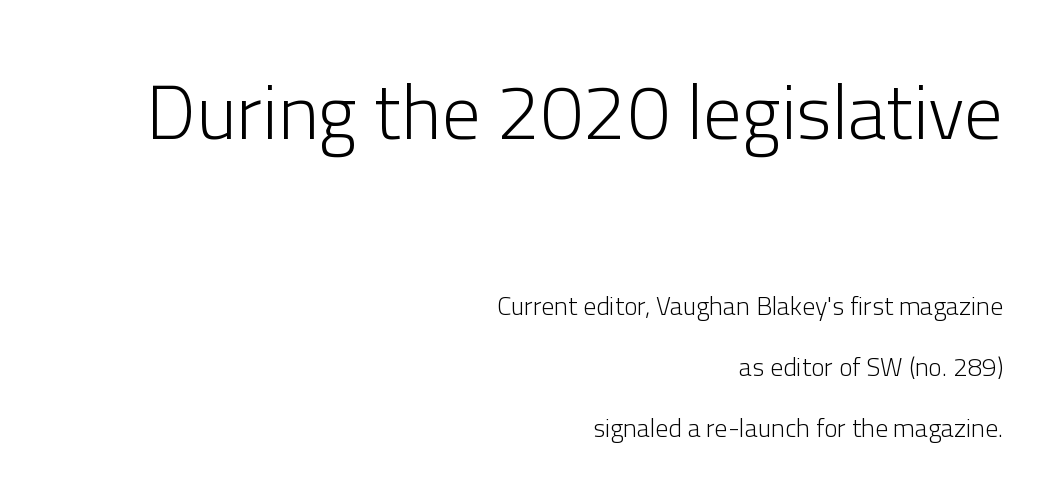
These lines are set flush right with a ragged left edge. The typesetting does not lean heavy: it is not bold. This sample uses an upright cut, with every glyph sitting square on the baseline. The passage shown is typed in a proportional face where columns would drift.
